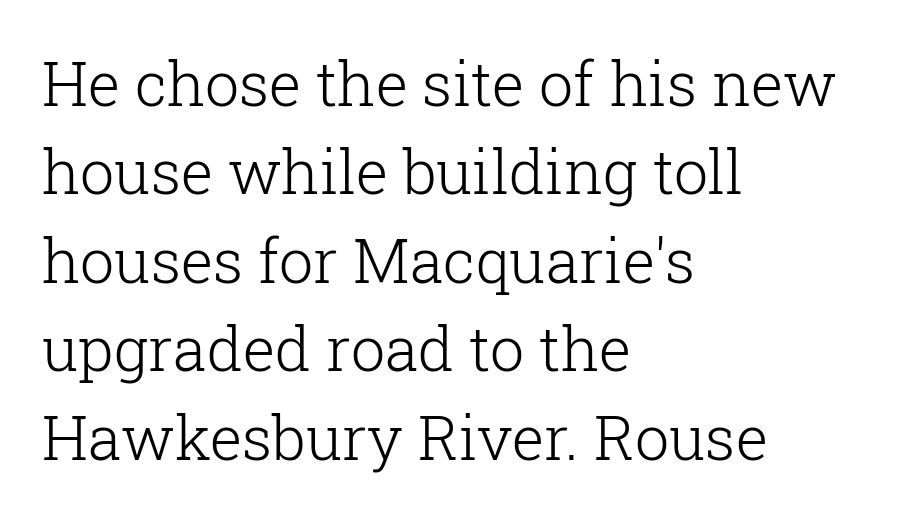
The image shows 61 px light serif type, upright; set left-aligned, normal line spacing (1.45x), normal letter spacing, not underlined; low stroke contrast and a medium x-height.
